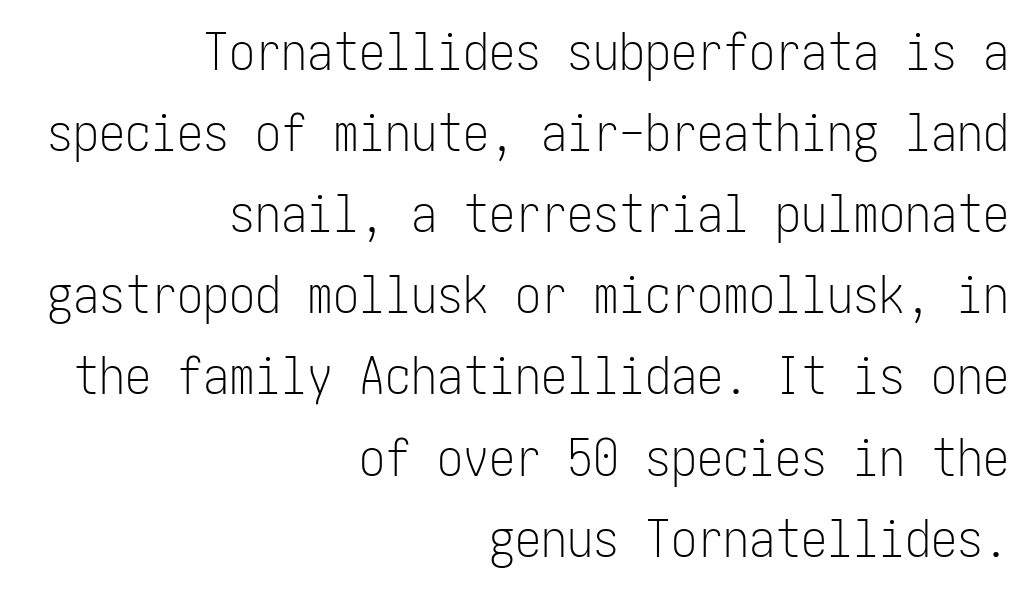
{"serif": "no", "italic": "no", "bold": "no", "weight": "light", "width": "condensed", "stroke_contrast": "low", "x_height": "medium", "underline": "no", "align": "right", "line_spacing": "normal", "line_spacing_ratio": 1.56, "letter_spacing": "normal", "letter_spacing_em": 0.0, "glyph_px": 52}
